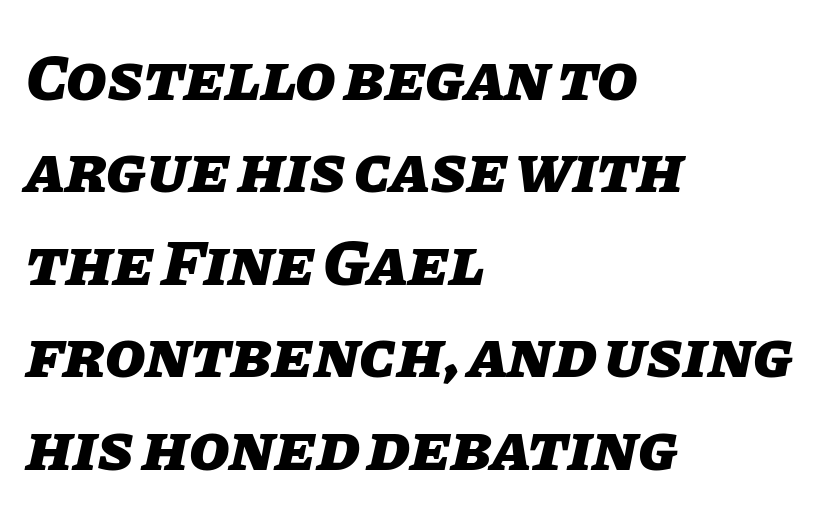
The image shows 66 px heavy type, italic (leaning right); set left-aligned, normal line spacing (1.4x), normal letter spacing, not underlined; low stroke contrast and a large x-height.
